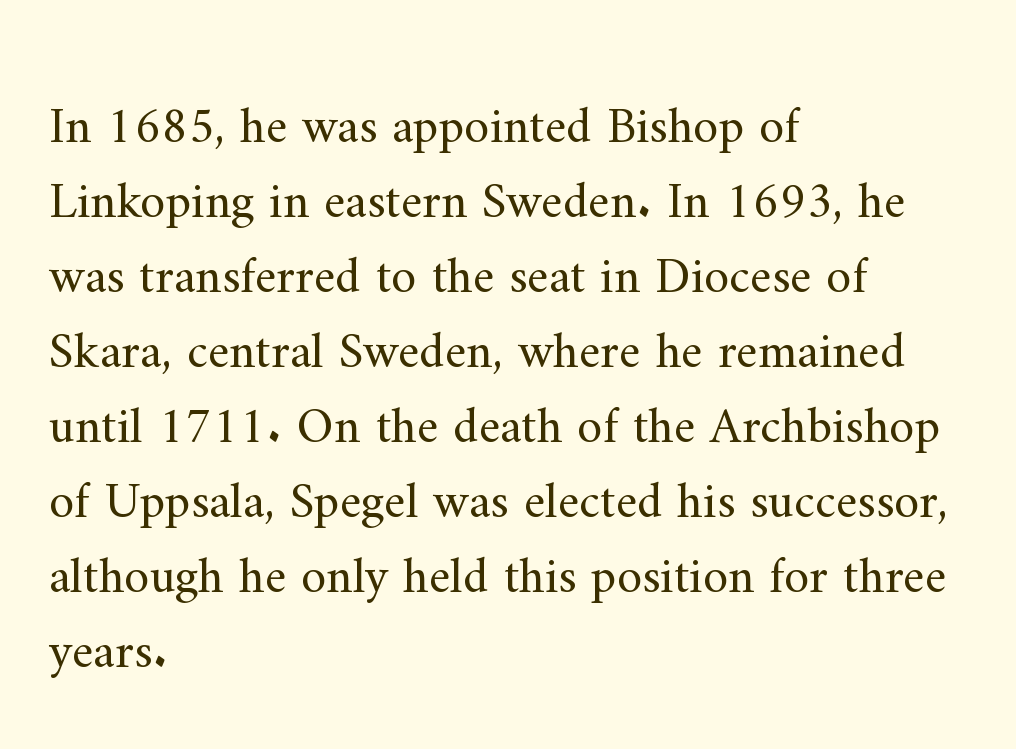
The image shows 51 px regular-weight serif type, upright; set left-aligned, normal line spacing (1.47x), normal letter spacing, not underlined; medium stroke contrast and a small x-height.
